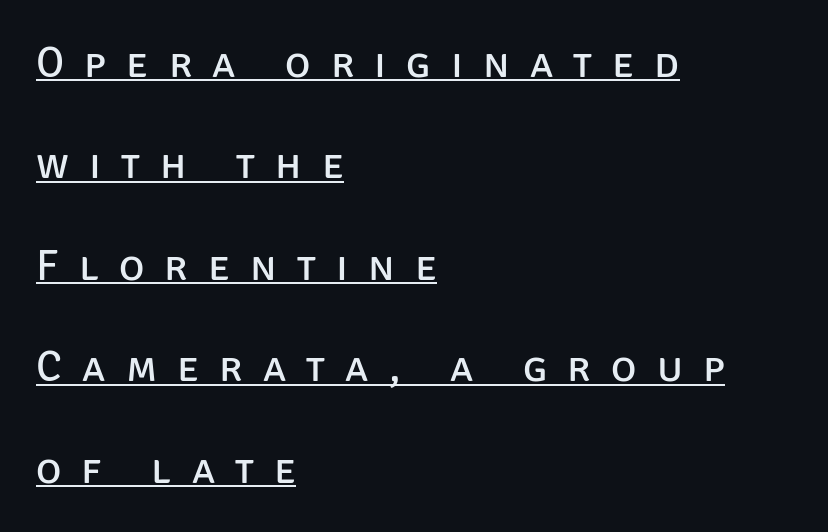
Q: Is the text bold? A: No.
Q: Is the text italic (slanted)? A: No, it is upright.
Q: Is the typeface a serif or a sans-serif typeface? A: Sans-serif.
Q: Is the text underlined? A: Yes.
Q: How is the paragraph aligned? A: Left-aligned.
Q: Is the spacing between letters normal or unusually wide? A: Unusually wide.
Q: Is the spacing between lines tight, normal or loose? A: Loose.
Q: Width (condensed, normal, or wide)? A: Normal.
Q: Stroke contrast? A: Low.
Q: x-height? A: Large.
Q: Monospaced? A: No.
